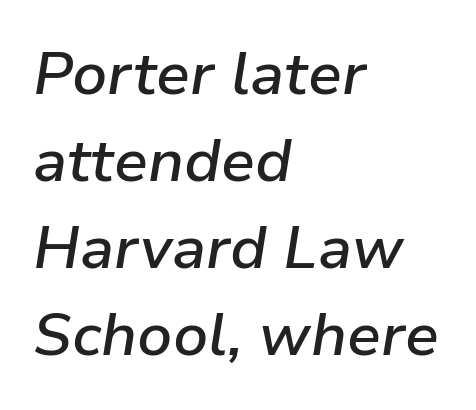
Q: Is the text bold? A: Semi-bold.
Q: Is the text italic (slanted)? A: Yes, it leans right by about 9 degrees.
Q: Is the text underlined? A: No.
Q: How is the paragraph aligned? A: Left-aligned.
Q: Is the spacing between letters normal or unusually wide? A: Normal.
Q: Is the spacing between lines tight, normal or loose? A: Normal.
Q: Width (condensed, normal, or wide)? A: Normal.
Q: Stroke contrast? A: Low.
Q: x-height? A: Medium.
Q: Monospaced? A: No.
